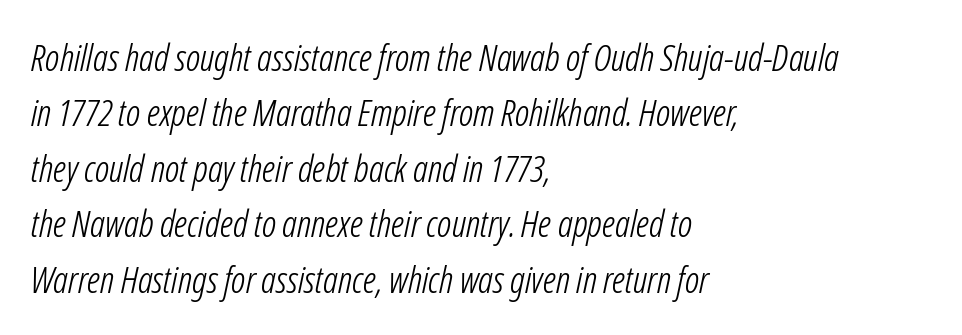
Q: Is the text bold? A: No.
Q: Is the text italic (slanted)? A: Yes, it leans right by about 12 degrees.
Q: Is the text underlined? A: No.
Q: How is the paragraph aligned? A: Left-aligned.
Q: Is the spacing between letters normal or unusually wide? A: Normal.
Q: Is the spacing between lines tight, normal or loose? A: Normal.
Q: Width (condensed, normal, or wide)? A: Condensed.
Q: Stroke contrast? A: Low.
Q: x-height? A: Medium.
Q: Monospaced? A: No.
